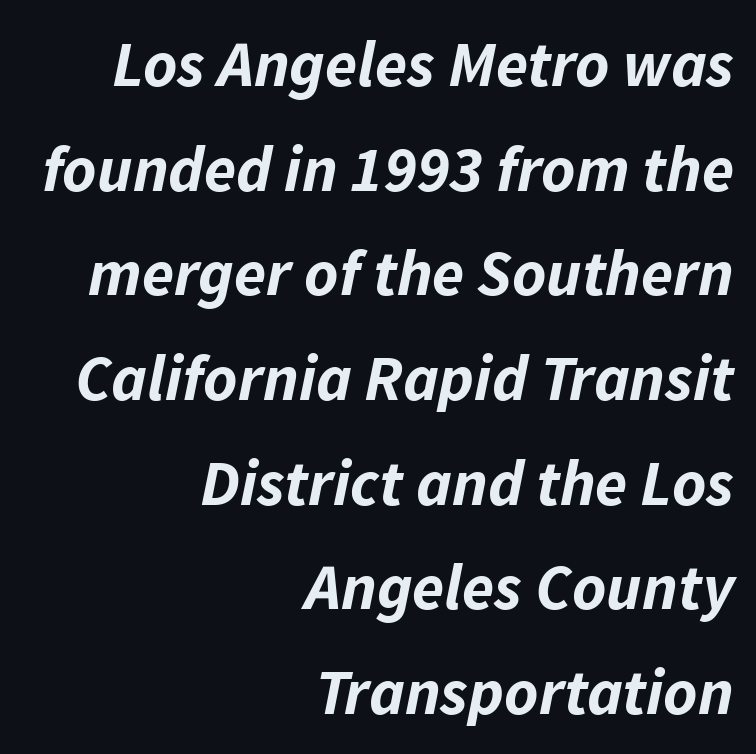
Q: Is the text bold? A: Yes.
Q: Is the text italic (slanted)? A: Yes, it leans right by about 11 degrees.
Q: Is the text underlined? A: No.
Q: How is the paragraph aligned? A: Right-aligned.
Q: Is the spacing between letters normal or unusually wide? A: Normal.
Q: Is the spacing between lines tight, normal or loose? A: Normal.
Q: Width (condensed, normal, or wide)? A: Normal.
Q: Stroke contrast? A: Low.
Q: x-height? A: Medium.
Q: Monospaced? A: No.
